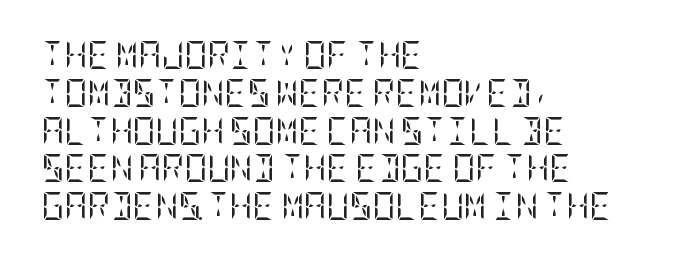
Q: Is the text bold? A: No.
Q: Is the text italic (slanted)? A: No, it is upright.
Q: Is the typeface a serif or a sans-serif typeface? A: Serif.
Q: Is the text underlined? A: No.
Q: How is the paragraph aligned? A: Left-aligned.
Q: Is the spacing between letters normal or unusually wide? A: Normal.
Q: Is the spacing between lines tight, normal or loose? A: Normal.
Q: Width (condensed, normal, or wide)? A: Condensed.
Q: Stroke contrast? A: Low.
Q: x-height? A: Large.
